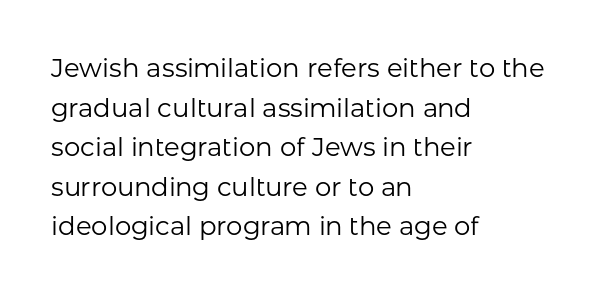
Q: Is the text bold? A: No.
Q: Is the text italic (slanted)? A: No, it is upright.
Q: Is the text underlined? A: No.
Q: How is the paragraph aligned? A: Left-aligned.
Q: Is the spacing between letters normal or unusually wide? A: Normal.
Q: Is the spacing between lines tight, normal or loose? A: Normal.
